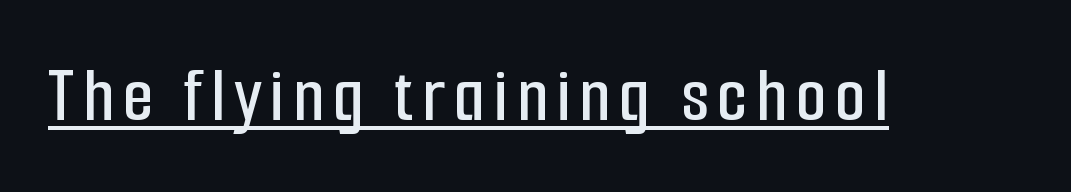
Q: Is the text italic (slanted)? A: No, it is upright.
Q: Is the typeface a serif or a sans-serif typeface? A: Sans-serif.
Q: Is the text underlined? A: Yes.
Q: Width (condensed, normal, or wide)? A: Condensed.
Q: Stroke contrast? A: Low.
Q: x-height? A: Medium.
Q: Monospaced? A: No.
